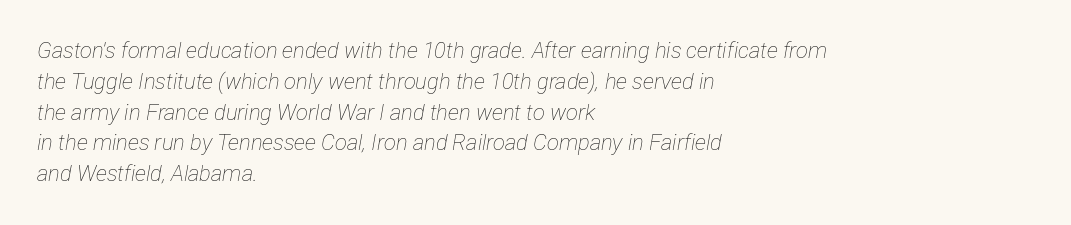
Q: Is the text bold? A: No.
Q: Is the text italic (slanted)? A: Yes, it leans right by about 12 degrees.
Q: Is the text underlined? A: No.
Q: How is the paragraph aligned? A: Left-aligned.
Q: Is the spacing between letters normal or unusually wide? A: Normal.
Q: Is the spacing between lines tight, normal or loose? A: Normal.
